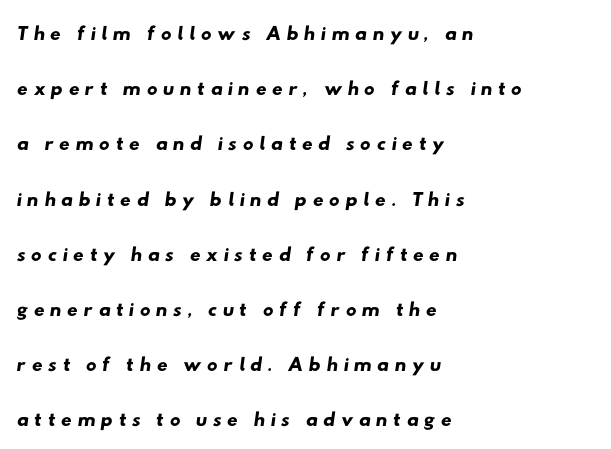
Q: Is the typeface a serif or a sans-serif typeface? A: Sans-serif.
Q: Is the text underlined? A: No.
Q: How is the paragraph aligned? A: Left-aligned.
Q: Width (condensed, normal, or wide)? A: Wide.
Q: Stroke contrast? A: Low.
Q: x-height? A: Small.
Q: Monospaced? A: No.
